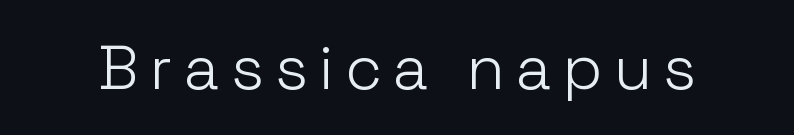
{"serif": "no", "italic": "no", "bold": "no", "weight": "light", "width": "normal", "stroke_contrast": "low", "x_height": "medium", "monospaced": "no", "underline": "no", "glyph_px": 62}
